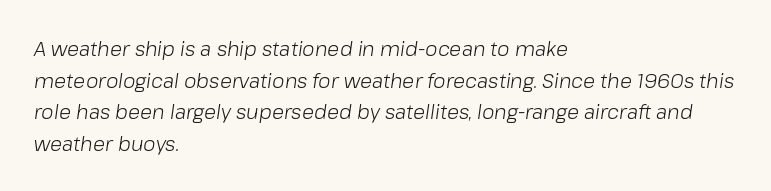
What's the leading like? Ordinary, nothing unusual. Line starts are locked; line ends wander. There's an unmistakable incline to the writing here. No word sits above an underline. You could call the tracking neutral — neither tight nor loose. Stem width sits at or under what a default text font uses.
